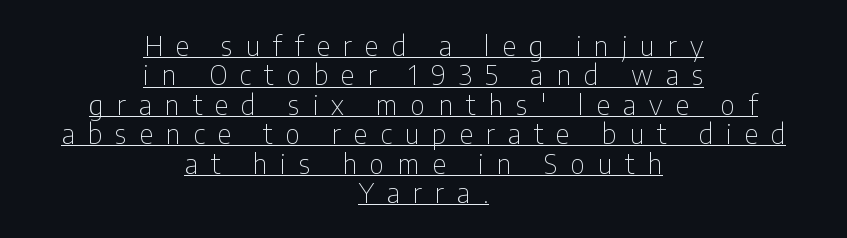
Q: Is the text bold? A: No.
Q: Is the text italic (slanted)? A: No, it is upright.
Q: Is the text underlined? A: Yes.
Q: How is the paragraph aligned? A: Centered.
Q: Is the spacing between letters normal or unusually wide? A: Unusually wide.
Q: Is the spacing between lines tight, normal or loose? A: Tight.
